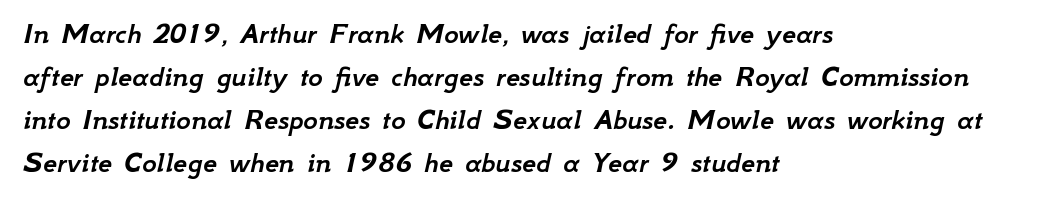
The lines are quadded left. The typography opts for an oblique posture over an upright one. Each letter keeps its own natural width here, so spacing adapts to shape. Short note: letters normally spaced.
